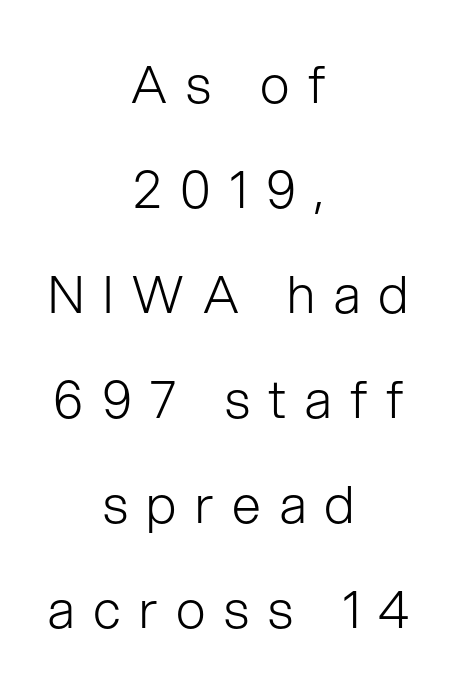
Q: Is the text bold? A: No.
Q: Is the text italic (slanted)? A: No, it is upright.
Q: Is the typeface a serif or a sans-serif typeface? A: Sans-serif.
Q: Is the text underlined? A: No.
Q: How is the paragraph aligned? A: Centered.
Q: Is the spacing between letters normal or unusually wide? A: Unusually wide.
Q: Is the spacing between lines tight, normal or loose? A: Loose.
Q: Width (condensed, normal, or wide)? A: Normal.
Q: Stroke contrast? A: Low.
Q: x-height? A: Medium.
Q: Monospaced? A: No.
